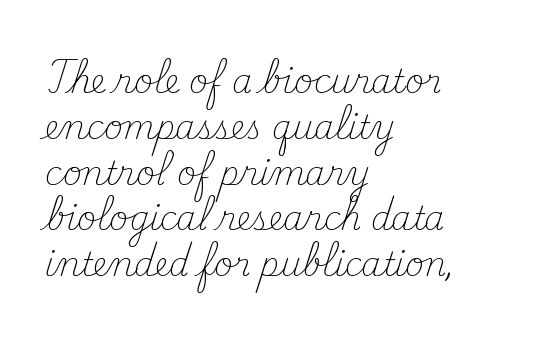
The image shows 32 px light serif type; set left-aligned, normal line spacing (1.43x), normal letter spacing, not underlined; medium stroke contrast and a small x-height.
